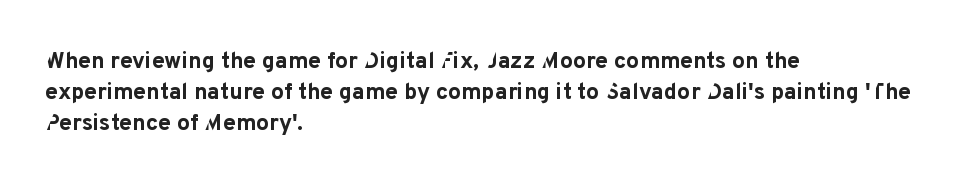
The image shows 23 px bold type, upright; set left-aligned, normal line spacing (1.34x), normal letter spacing, not underlined.
